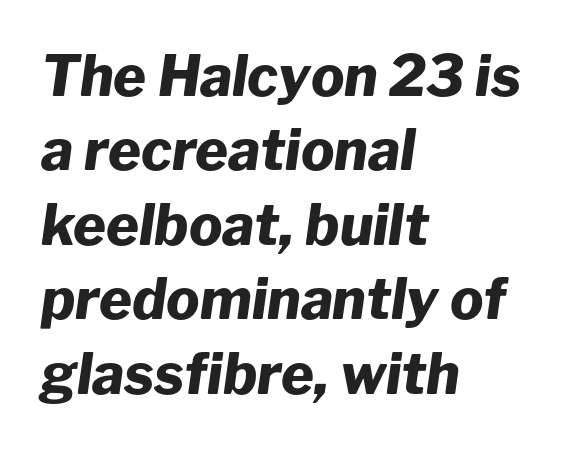
{"italic": "yes", "lean": "right", "slant_degrees": 8, "bold": "yes", "weight": "heavy", "width": "normal", "stroke_contrast": "low", "x_height": "medium", "monospaced": "no", "underline": "no", "align": "left", "line_spacing": "normal", "line_spacing_ratio": 1.33, "letter_spacing": "normal", "letter_spacing_em": 0.0, "glyph_px": 56}
